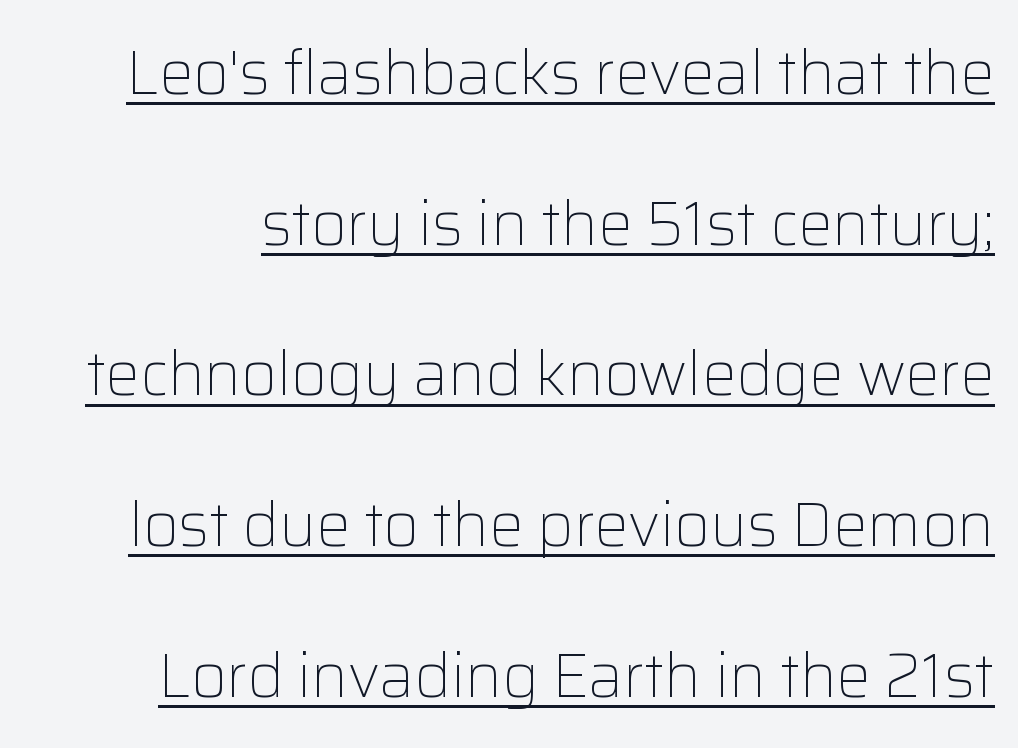
The letters carry no serifs — their stems end cleanly without finishing strokes. A typographer would call this underscored text. Is this a fixed-width face? No — the glyphs have proportional, varying widths. The typeface has the unassuming heft of standard copy or less.
